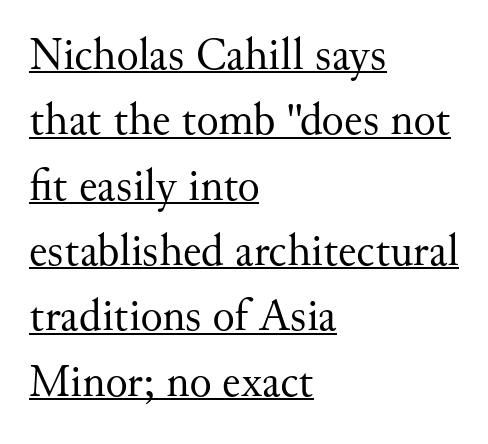
The image shows 46 px regular-weight serif type, upright; set left-aligned, normal line spacing (1.42x), normal letter spacing, underlined; medium stroke contrast and a small x-height.
